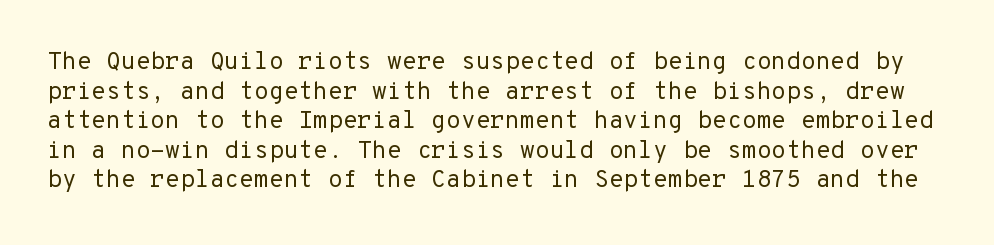
Q: Is the text bold? A: No.
Q: Is the text italic (slanted)? A: No, it is upright.
Q: Is the text underlined? A: No.
Q: Is the spacing between letters normal or unusually wide? A: Normal.
